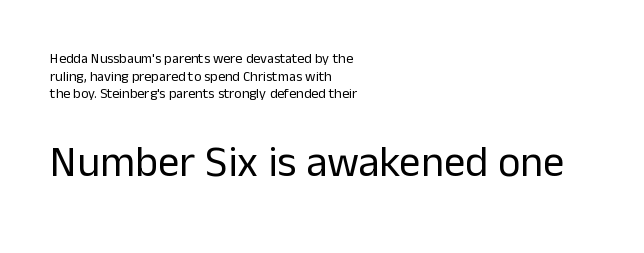
Q: Is the text bold? A: No.
Q: Is the text italic (slanted)? A: No, it is upright.
Q: Is the typeface a serif or a sans-serif typeface? A: Sans-serif.
Q: Is the text underlined? A: No.
Q: How is the paragraph aligned? A: Left-aligned.
Q: Is the spacing between letters normal or unusually wide? A: Normal.
Q: Is the spacing between lines tight, normal or loose? A: Normal.
Q: Which block of text is set in a larger size, the first (top) or the second (bottom)? A: The second (bottom) one.
Q: Width (condensed, normal, or wide)? A: Normal.
Q: Stroke contrast? A: Low.
Q: x-height? A: Medium.
Q: Monospaced? A: No.
